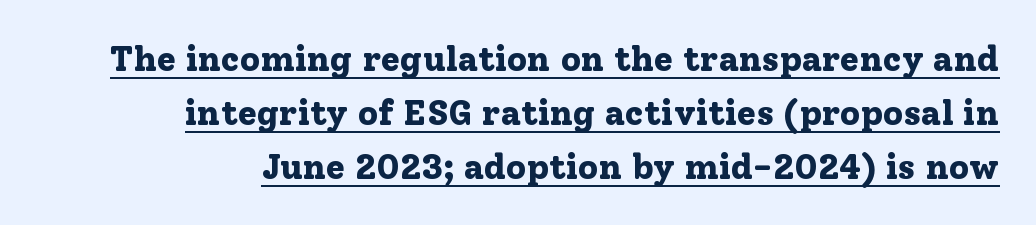
You can see a thin bar hugging the bottom of the glyphs. In CSS terms this would be text-align: right. Its strokes are broad and dark, the hallmark of bold type. Font category for this specimen: serif.
